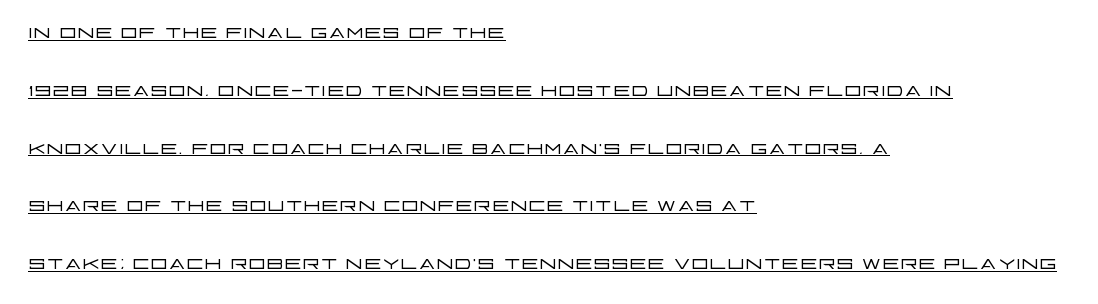
The image shows 27 px text type, upright; set left-aligned, loose line spacing (2.14x), normal letter spacing, underlined.
